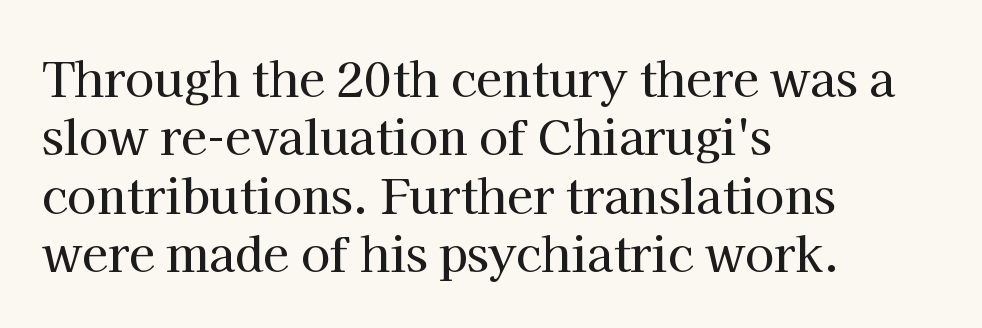
The image shows 47 px serif type, upright; set left-aligned, line spacing 1.24x, normal letter spacing, not underlined; high stroke contrast and a medium x-height.
